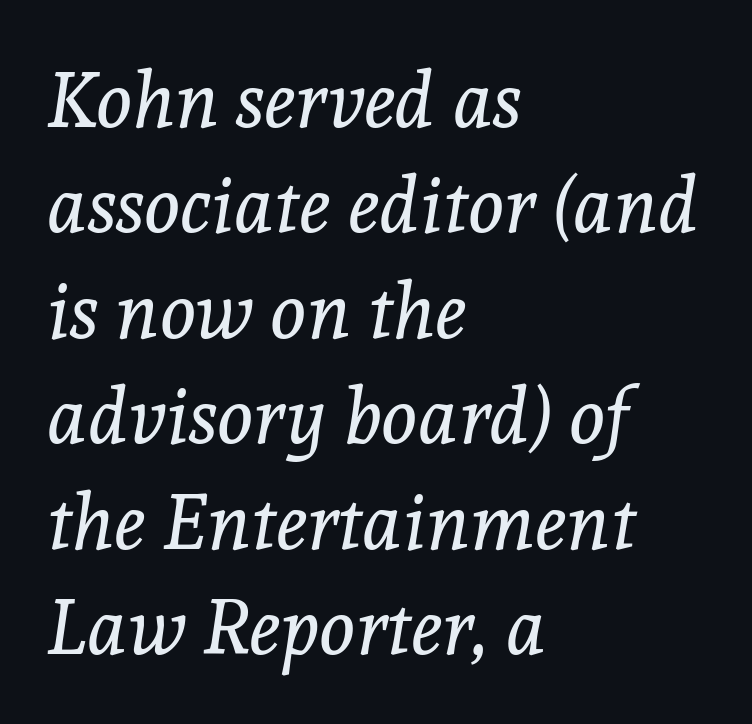
The foot of each line stays bare and open. This sample has the flowing, uneven cadence of proportional lettering. Rendered with sloped, italic letterforms. Caption: multi-line text, flush left, ragged right.
